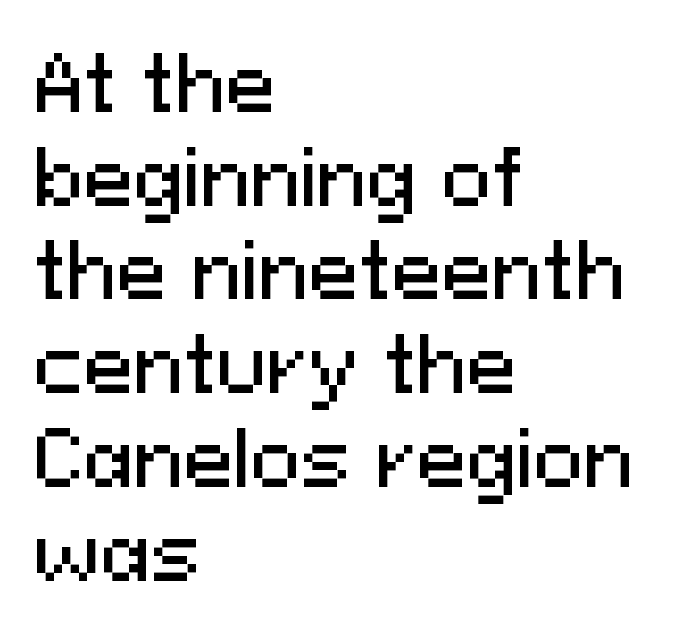
Classification — sans serif. These lines stack with their left ends in a neat column. The space directly below the letters is spotless. If you drew a line through each stem, it would be perfectly vertical. Standard letterfit; no display-style spreading of the glyphs.
